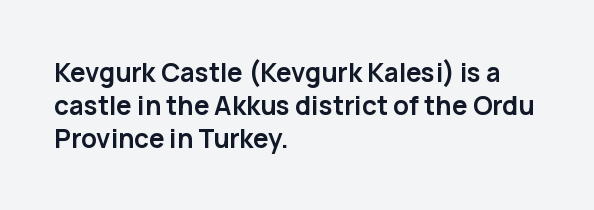
Reading down the column, the eye jumps a familiar distance to each next line. The passage shown is not underscored anywhere. Its strokes are broad and dark, the hallmark of bold type. Quick note: not italic, upright. Observe the ordinary spacing: letters are neighbours, not strangers. Line beginnings align vertically; line endings do not.
